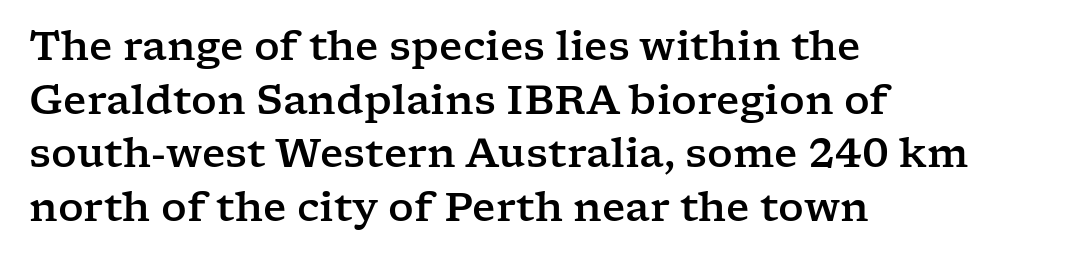
The image shows 40 px wide serif type, upright; set left-aligned, normal line spacing (1.34x), normal letter spacing, not underlined; low stroke contrast and a medium x-height.
